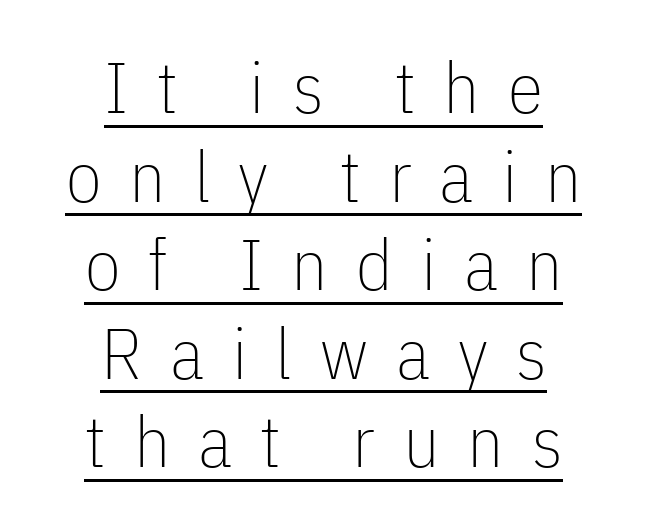
The image shows 72 px thin, condensed sans-serif type, upright; set centered, line spacing 1.23x, unusually wide letter spacing (+0.39 em), underlined; low stroke contrast and a medium x-height.
